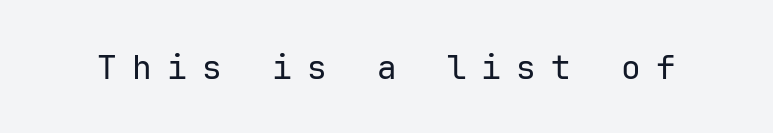
The image shows 33 px regular-weight sans-serif type, upright; set unusually wide letter spacing (+0.46 em), not underlined; low stroke contrast and a medium x-height.
